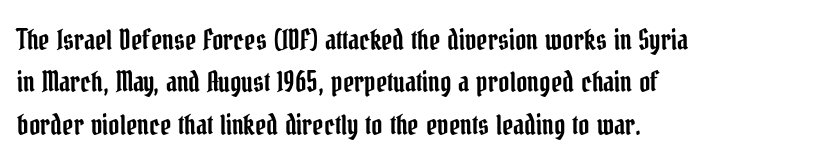
{"italic": "no", "underline": "no", "align": "left", "line_spacing": "normal", "line_spacing_ratio": 1.57, "letter_spacing": "normal", "letter_spacing_em": 0.0, "glyph_px": 27}
